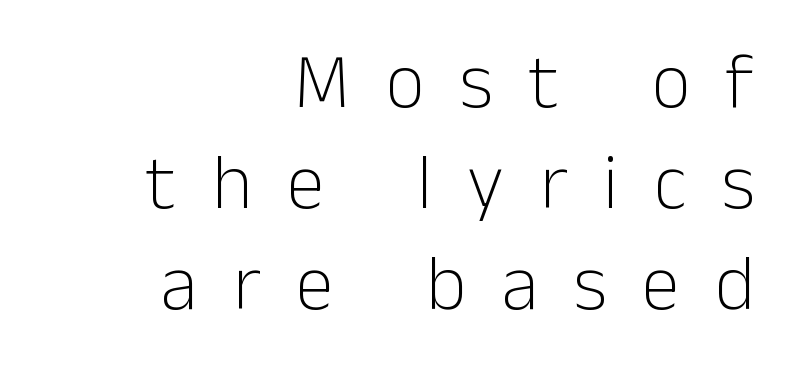
The image shows 77 px light sans-serif type, upright; set right-aligned, normal line spacing (1.31x), unusually wide letter spacing (+0.46 em), not underlined; low stroke contrast and a medium x-height.
